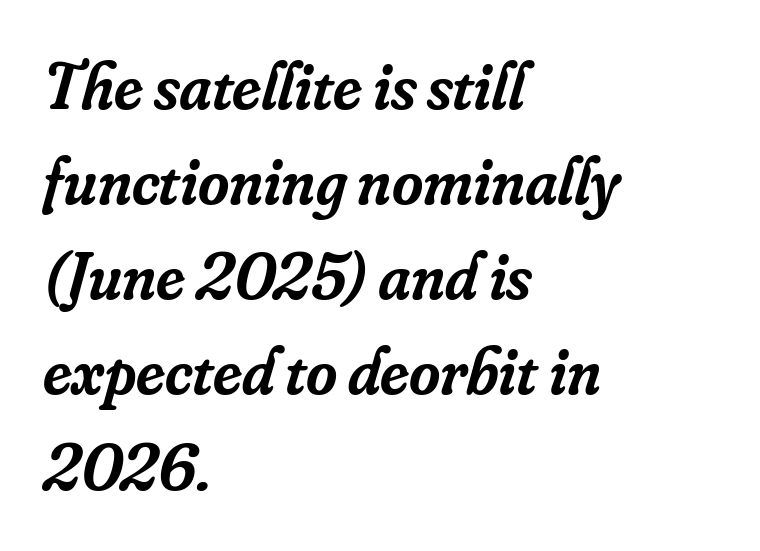
The image shows 67 px semibold serif type, italic (leaning right); set left-aligned, normal line spacing (1.42x), normal letter spacing, not underlined; low stroke contrast and a small x-height.
